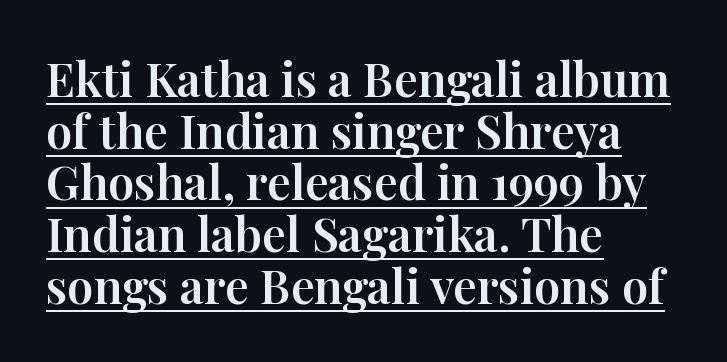
{"serif": "yes", "italic": "no", "width": "normal", "stroke_contrast": "high", "x_height": "medium", "monospaced": "no", "underline": "yes", "align": "left", "line_spacing": "tight", "line_spacing_ratio": 1.1, "letter_spacing": "normal", "letter_spacing_em": 0.0, "glyph_px": 47}
